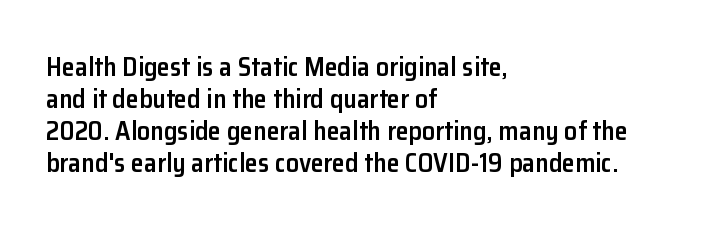
{"italic": "no", "bold": "semi", "underline": "no", "align": "left", "line_spacing_ratio": 1.23, "letter_spacing": "normal", "letter_spacing_em": 0.0, "glyph_px": 26}
